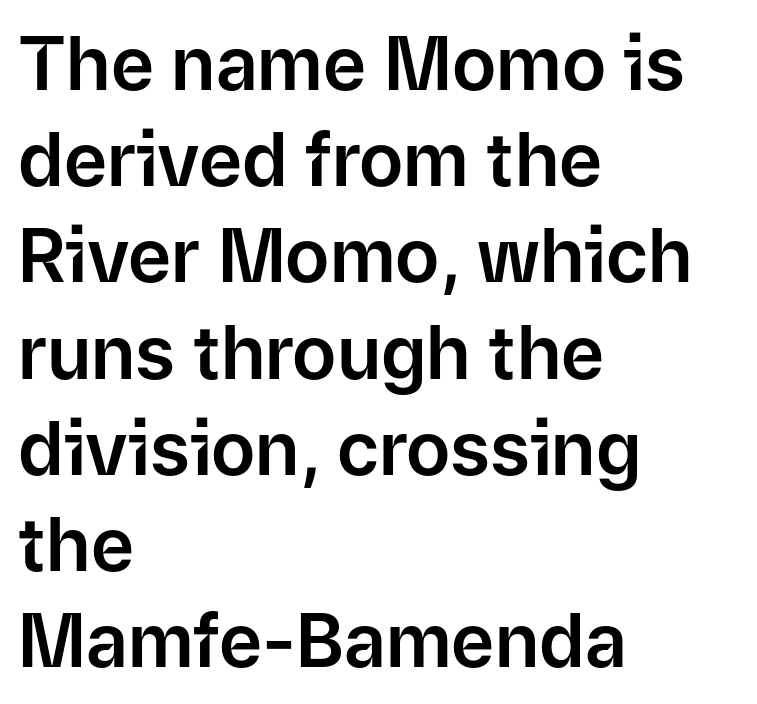
Q: Is the text italic (slanted)? A: No, it is upright.
Q: Is the typeface a serif or a sans-serif typeface? A: Sans-serif.
Q: Is the text underlined? A: No.
Q: How is the paragraph aligned? A: Left-aligned.
Q: Is the spacing between letters normal or unusually wide? A: Normal.
Q: Is the spacing between lines tight, normal or loose? A: Normal.
Q: Width (condensed, normal, or wide)? A: Normal.
Q: Stroke contrast? A: Low.
Q: x-height? A: Medium.
Q: Monospaced? A: No.
